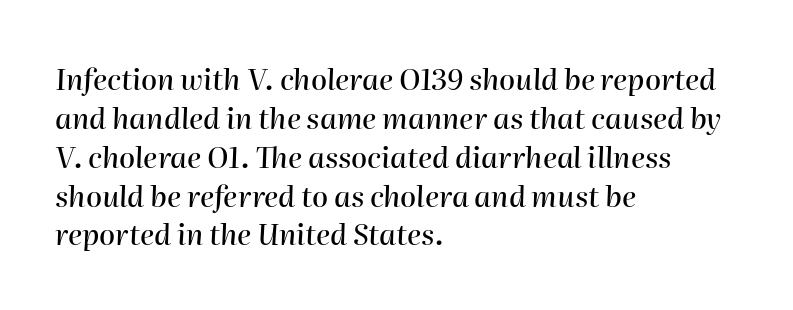
Q: Is the text italic (slanted)? A: Yes, it leans right by about 2 degrees.
Q: Is the text underlined? A: No.
Q: How is the paragraph aligned? A: Left-aligned.
Q: Is the spacing between letters normal or unusually wide? A: Normal.
Q: Is the spacing between lines tight, normal or loose? A: Normal.
Q: Width (condensed, normal, or wide)? A: Normal.
Q: Stroke contrast? A: High.
Q: x-height? A: Medium.
Q: Monospaced? A: No.
